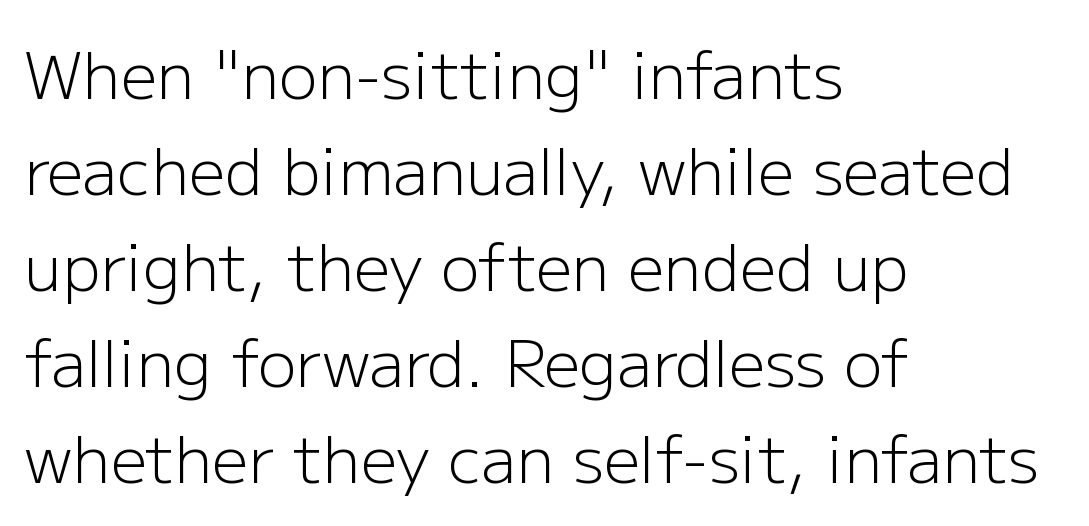
{"serif": "no", "italic": "no", "bold": "no", "weight": "light", "width": "normal", "stroke_contrast": "low", "x_height": "medium", "monospaced": "no", "underline": "no", "align": "left", "line_spacing": "normal", "line_spacing_ratio": 1.5, "letter_spacing": "normal", "letter_spacing_em": 0.0, "glyph_px": 64}
